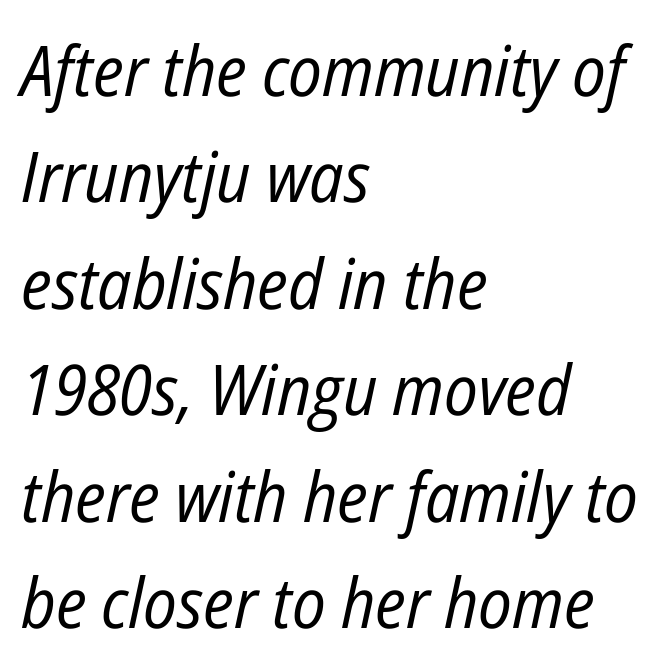
{"italic": "yes", "lean": "right", "slant_degrees": 12, "bold": "no", "weight": "regular", "width": "condensed", "stroke_contrast": "low", "x_height": "medium", "monospaced": "no", "underline": "no", "align": "left", "line_spacing": "normal", "line_spacing_ratio": 1.52, "letter_spacing": "normal", "letter_spacing_em": 0.0, "glyph_px": 70}
